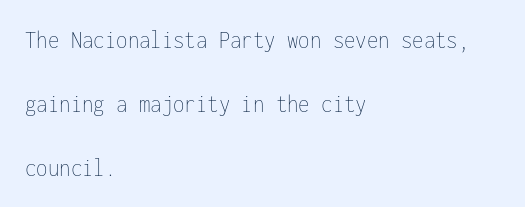
The image shows 26 px text type, upright; set left-aligned, loose line spacing (2.47x), normal letter spacing, not underlined.
